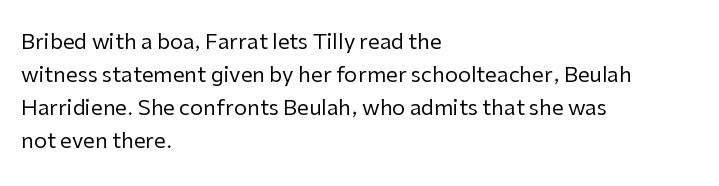
The image shows 21 px text type, upright; set left-aligned, normal line spacing (1.57x), normal letter spacing, not underlined.
